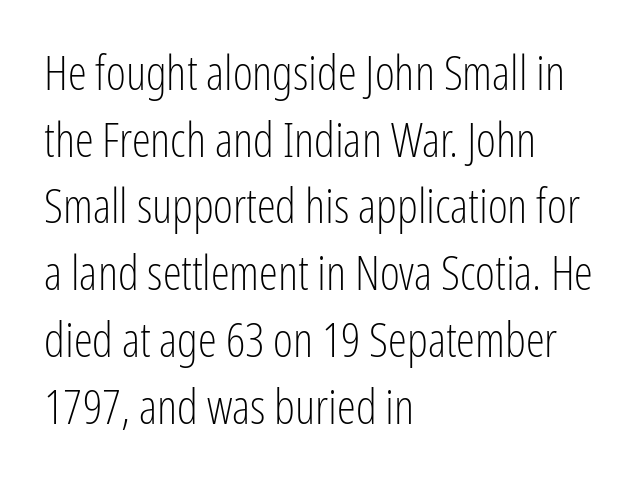
In terms of posture, this sample is upright. The letters advance in unequal steps, a hallmark of proportional type. Are there feet on the stems? There aren't — it's a sans. Regular leading.
